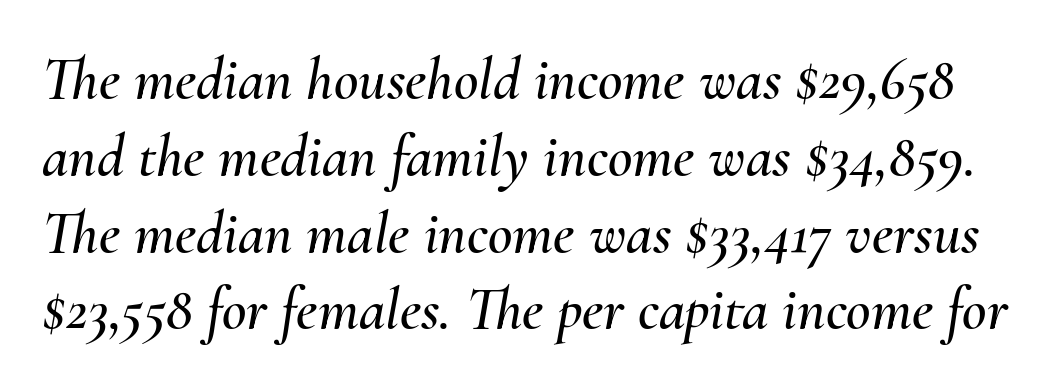
The rows are spaced the way most documents space them. Character widths vary here, with narrow letters taking less room than wide ones. Look at the tracking — it's just the regular setting, nothing added. The words here are not underlined. A typesetter would mark this as italic.
